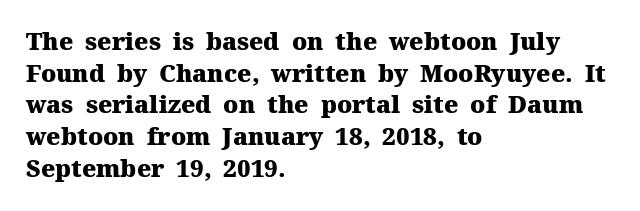
Honestly, the letter spacing is just normal — you wouldn't notice it. One glance says typical: line gaps are just what's usual. These lines stack with their left ends in a neat column. The type sits square on the baseline with zero lean. Descender tails drop into unmarked territory. How heavy is the stroke? Heavy — this is a bold.
